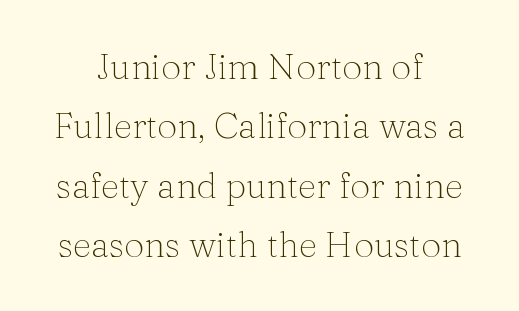
Designer's note — italics off, roman on. Short note: letters normally spaced. No word sits above an underline. The line-height multiplier appears to be the usual default. The letters carry serifs — small finishing strokes at the ends of their stems.
